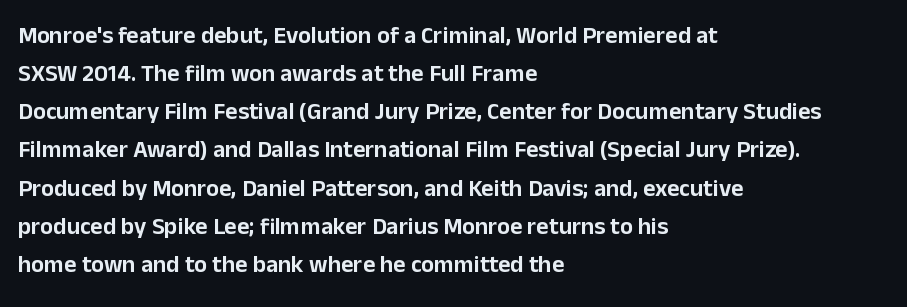
{"italic": "no", "underline": "no", "align": "left", "line_spacing": "normal", "line_spacing_ratio": 1.59, "letter_spacing": "normal", "letter_spacing_em": 0.0, "glyph_px": 24}
